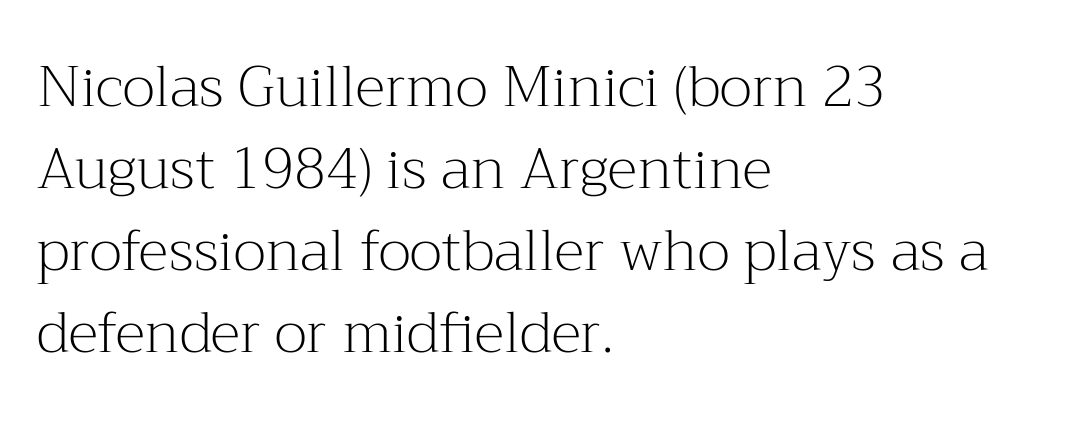
Baseline-to-baseline distance is the conventional proportion of letter height. Unlike a clean sans, this face finishes its strokes with serifs. Do the characters align in a grid? No, the font is proportional. The zone under the glyphs is completely vacant. Horizontally, the lines are justified to the leading edge only. No extra ink here — the face is not bold.
